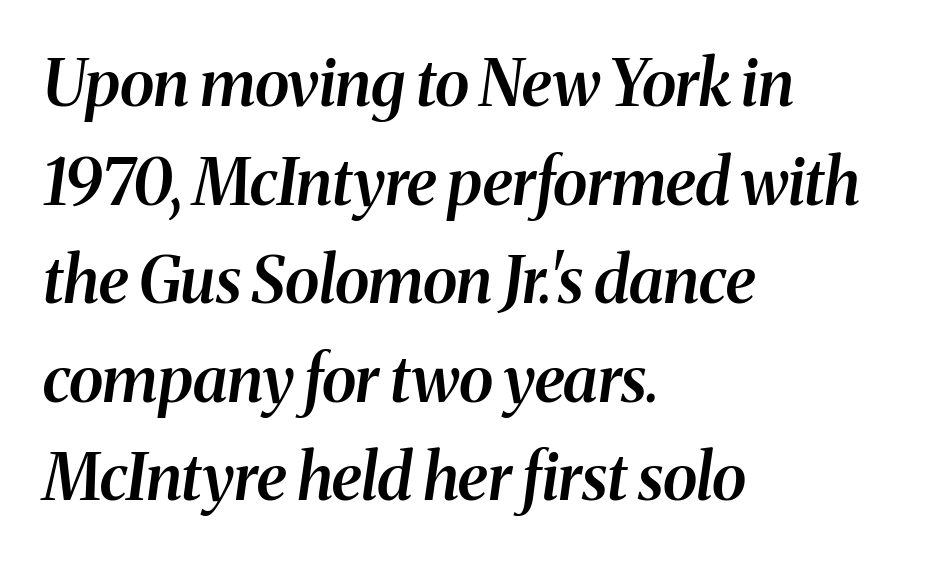
{"serif": "yes", "italic": "yes", "lean": "right", "slant_degrees": 8, "bold": "semi", "weight": "semibold", "width": "normal", "stroke_contrast": "medium", "x_height": "medium", "monospaced": "no", "underline": "no", "align": "left", "line_spacing": "normal", "line_spacing_ratio": 1.54, "letter_spacing": "normal", "letter_spacing_em": 0.0, "glyph_px": 64}
